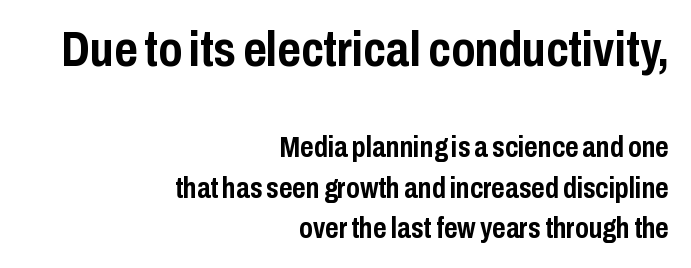
{"serif": "no", "italic": "no", "bold": "yes", "weight": "semibold", "width": "condensed", "stroke_contrast": "low", "x_height": "medium", "monospaced": "no", "underline": "no", "align": "right", "line_spacing": "normal", "line_spacing_ratio": 1.39, "letter_spacing": "normal", "letter_spacing_em": 0.0, "larger_block": "first", "size_ratio": 1.72, "glyph_px": 50}
